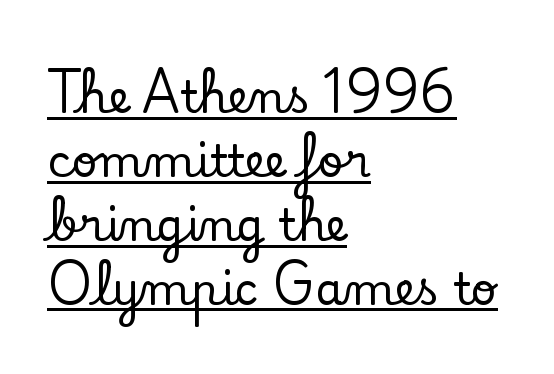
The specimen includes a rule beneath the text block's lines. The letters stand upright; this is a roman face. A typesetter would call this zero additional tracking.
